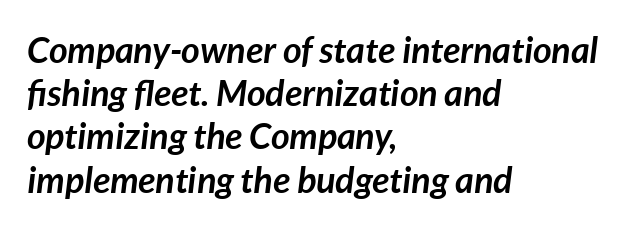
Q: Is the text bold? A: Yes.
Q: Is the text italic (slanted)? A: Yes, it leans right by about 7 degrees.
Q: Is the text underlined? A: No.
Q: How is the paragraph aligned? A: Left-aligned.
Q: Is the spacing between letters normal or unusually wide? A: Normal.
Q: Width (condensed, normal, or wide)? A: Normal.
Q: Stroke contrast? A: Low.
Q: x-height? A: Medium.
Q: Monospaced? A: No.
